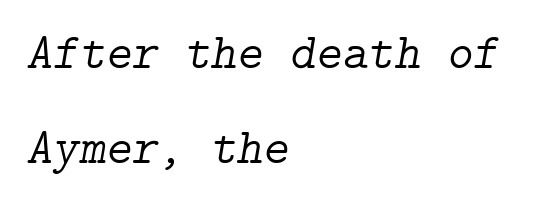
The image shows 50 px light serif type, italic (leaning right); set left-aligned, loose line spacing (1.9x), normal letter spacing, not underlined; low stroke contrast and a medium x-height.
